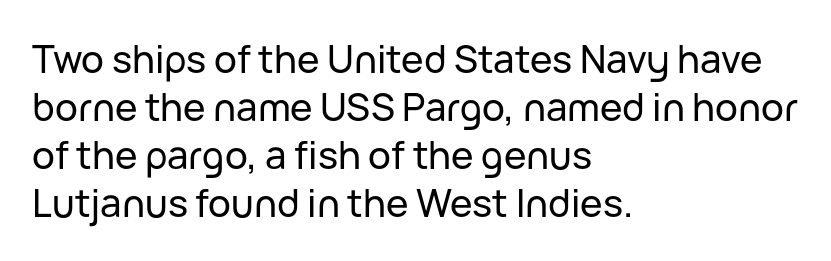
Q: Is the text italic (slanted)? A: No, it is upright.
Q: Is the typeface a serif or a sans-serif typeface? A: Sans-serif.
Q: Is the text underlined? A: No.
Q: How is the paragraph aligned? A: Left-aligned.
Q: Is the spacing between letters normal or unusually wide? A: Normal.
Q: Is the spacing between lines tight, normal or loose? A: Normal.
Q: Width (condensed, normal, or wide)? A: Normal.
Q: Stroke contrast? A: Low.
Q: x-height? A: Medium.
Q: Monospaced? A: No.
